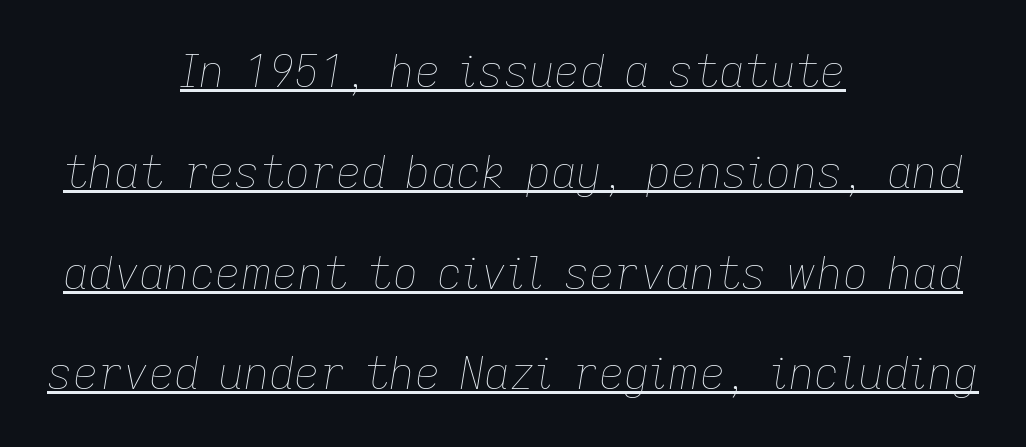
Q: Is the text bold? A: No.
Q: Is the text italic (slanted)? A: Yes, it leans right by about 9 degrees.
Q: Is the text underlined? A: Yes.
Q: How is the paragraph aligned? A: Centered.
Q: Is the spacing between letters normal or unusually wide? A: Normal.
Q: Is the spacing between lines tight, normal or loose? A: Loose.
Q: Width (condensed, normal, or wide)? A: Normal.
Q: Stroke contrast? A: Low.
Q: x-height? A: Medium.
Q: Monospaced? A: No.
